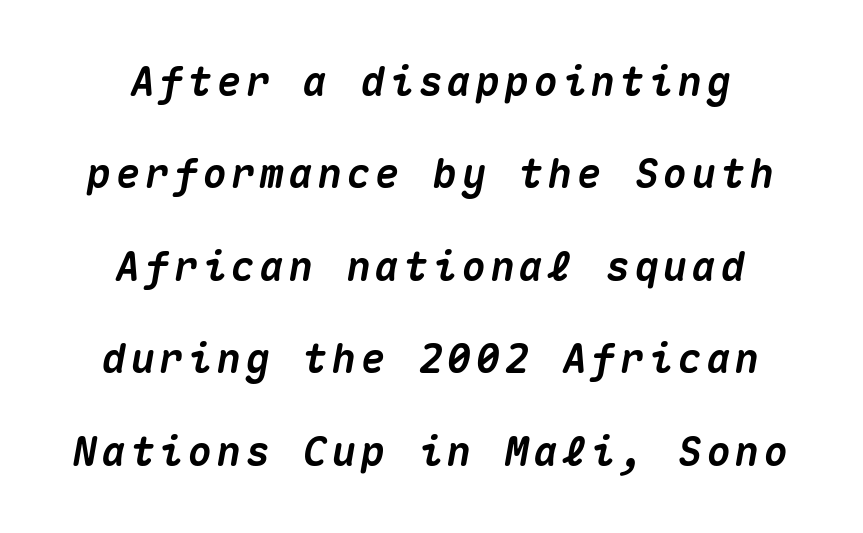
{"italic": "yes", "lean": "right", "slant_degrees": 10, "bold": "yes", "weight": "heavy", "width": "normal", "stroke_contrast": "medium", "x_height": "medium", "monospaced": "yes", "underline": "no", "align": "center", "line_spacing": "loose", "line_spacing_ratio": 2.31, "glyph_px": 40}
